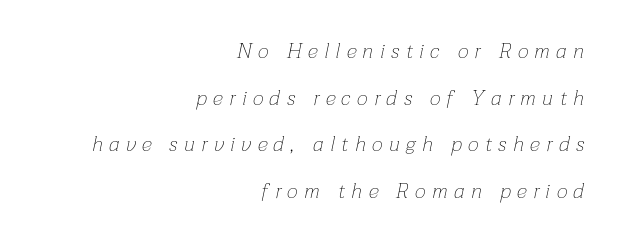
Does the copy run flush right? Yes — the right margin is perfectly even. Stems here are at most as thick as an everyday book face. Italic: yes, the glyphs are oblique. Look at the tracking — it's clearly loosened, letters drifting apart.
